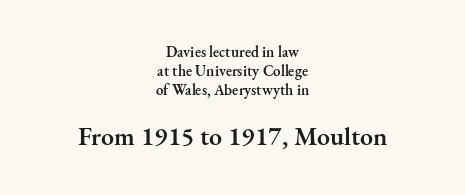
Tracking value appears to be zero — textbook default spacing. The baseline area is clear. Typesetter's note — lower block bumped up in size, upper block left smaller. These lines are centered, leaving both edges ragged. Set as a demibold, roughly 600 on the weight scale.
